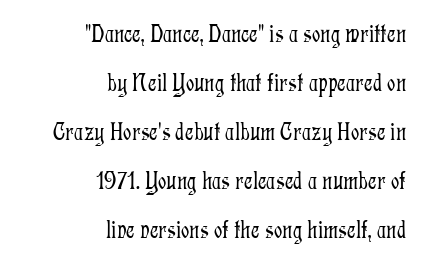
The image shows 26 px text type, upright; set right-aligned, line spacing 1.88x, normal letter spacing, not underlined.
